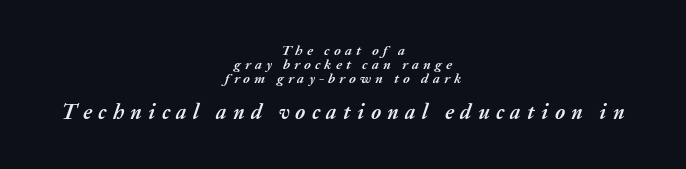
{"italic": "yes", "lean": "right", "slant_degrees": 20, "bold": "yes", "underline": "no", "align": "center", "line_spacing": "tight", "line_spacing_ratio": 1.0, "letter_spacing": "wide", "letter_spacing_em": 0.3, "larger_block": "second", "size_ratio": 1.5, "glyph_px": 21}
